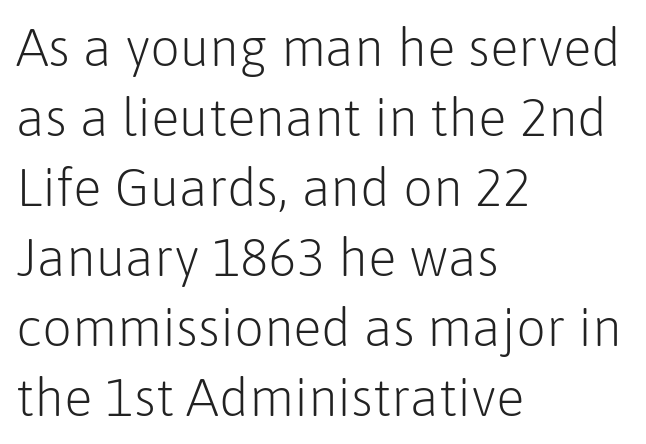
{"serif": "no", "italic": "no", "bold": "no", "weight": "light", "width": "normal", "stroke_contrast": "low", "x_height": "medium", "monospaced": "no", "underline": "no", "align": "left", "line_spacing": "normal", "line_spacing_ratio": 1.32, "letter_spacing": "normal", "letter_spacing_em": 0.0, "glyph_px": 53}
